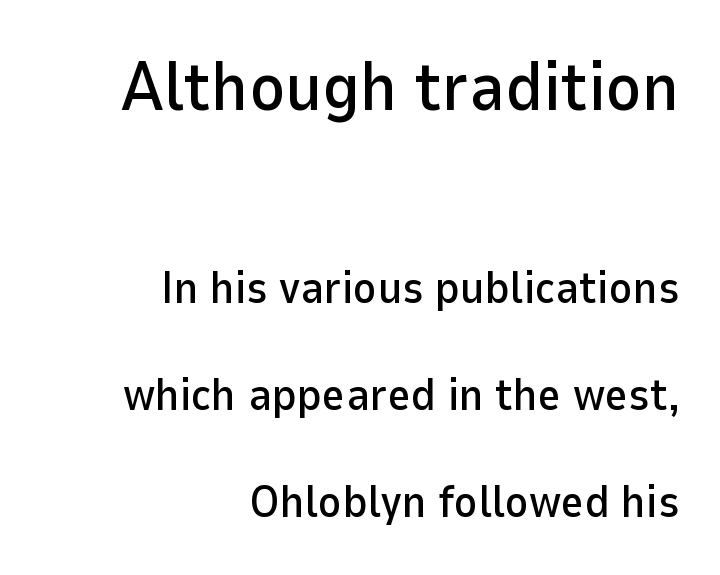
Q: Is the text italic (slanted)? A: No, it is upright.
Q: Is the typeface a serif or a sans-serif typeface? A: Sans-serif.
Q: Is the text underlined? A: No.
Q: How is the paragraph aligned? A: Right-aligned.
Q: Is the spacing between letters normal or unusually wide? A: Normal.
Q: Is the spacing between lines tight, normal or loose? A: Loose.
Q: Which block of text is set in a larger size, the first (top) or the second (bottom)? A: The first (top) one.
Q: Width (condensed, normal, or wide)? A: Normal.
Q: Stroke contrast? A: Low.
Q: x-height? A: Medium.
Q: Monospaced? A: No.
